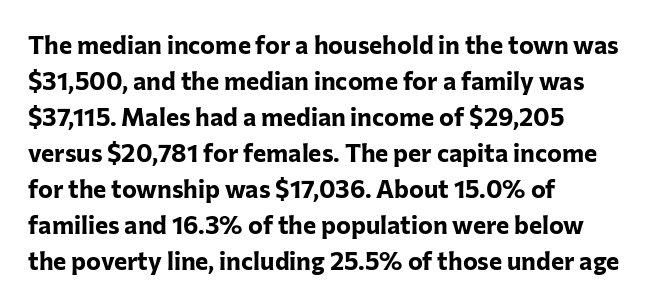
{"italic": "no", "bold": "yes", "underline": "no", "align": "left", "line_spacing": "normal", "line_spacing_ratio": 1.44, "letter_spacing": "normal", "letter_spacing_em": 0.0, "glyph_px": 25}
